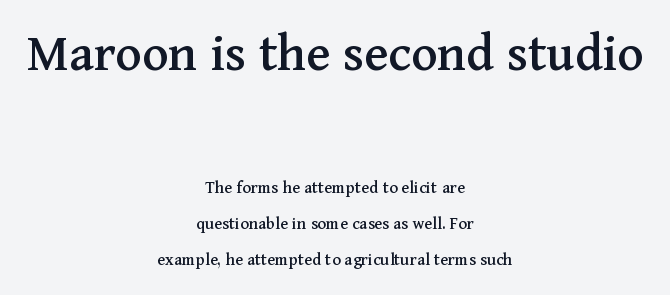
The image shows 55 px serif type, upright; set centered, loose line spacing (2.0x), normal letter spacing, not underlined; the first (top) block is 3.06x larger; medium stroke contrast and a medium x-height.
